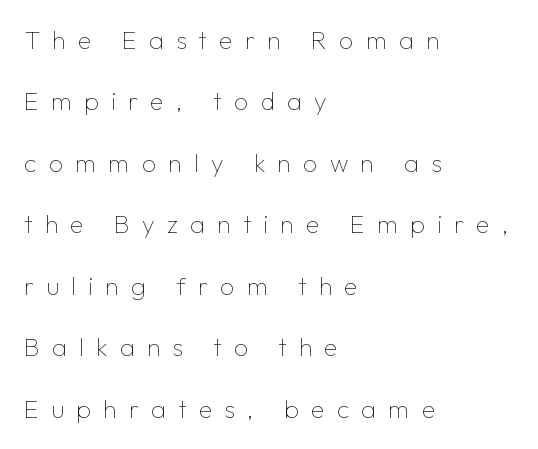
Q: Is the text bold? A: No.
Q: Is the text italic (slanted)? A: No, it is upright.
Q: Is the text underlined? A: No.
Q: How is the paragraph aligned? A: Left-aligned.
Q: Is the spacing between letters normal or unusually wide? A: Unusually wide.
Q: Is the spacing between lines tight, normal or loose? A: Loose.
